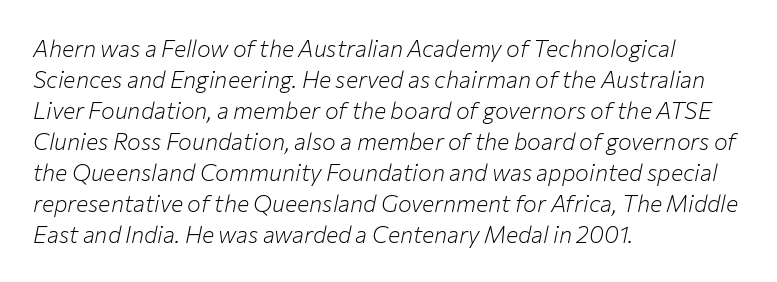
The image shows 23 px text type, italic (leaning right); set left-aligned, normal line spacing (1.35x), normal letter spacing, not underlined.
